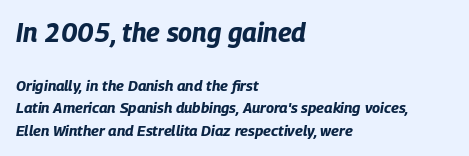
A typesetter would call this leading conventional body-copy spacing. In terms of posture, this sample is oblique. Bold? Absolutely — the strokes are thick and heavy. How are the letters spaced? Ordinarily, with no added tracking.
